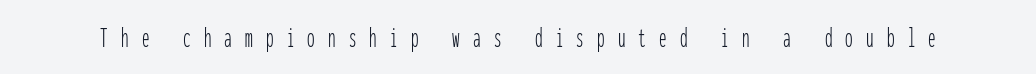
Spacing verdict: monospaced, one width for all characters. The area under the type is left untouched. A light-to-regular cut is what we see here. Serif or sans? Sans — the stroke terminals are bare.
